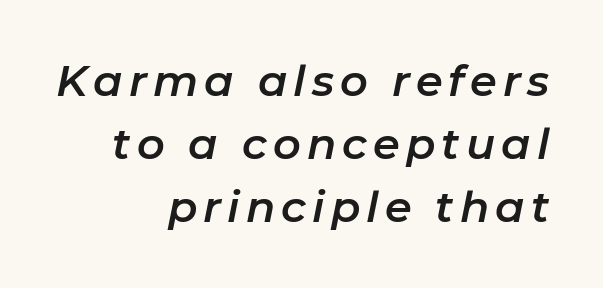
{"italic": "yes", "lean": "right", "slant_degrees": 11, "width": "normal", "stroke_contrast": "low", "x_height": "medium", "monospaced": "no", "underline": "no", "align": "right", "line_spacing": "normal", "line_spacing_ratio": 1.47, "glyph_px": 43}
